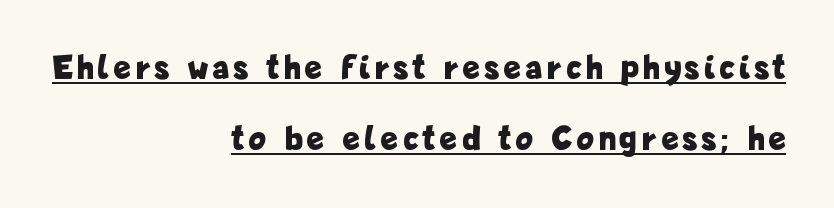
The image shows 35 px bold, condensed sans-serif type, upright; set right-aligned, loose line spacing (2.03x), underlined; low stroke contrast and a medium x-height.
